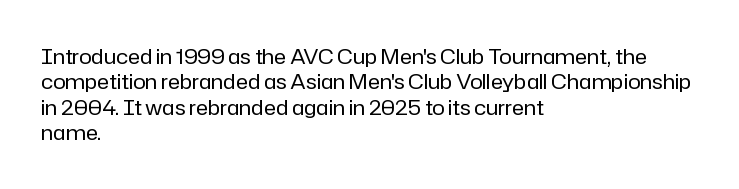
A bare baseline throughout the passage. Line beginnings align vertically; line endings do not. This sample uses plain, unmodified letter spacing. Posture: straight, roman, zero tilt. Is this a heavy cut? Hardly; it is regular or lighter.
